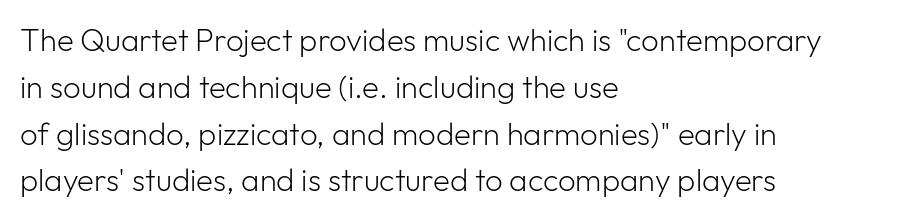
{"serif": "no", "italic": "no", "bold": "no", "weight": "light", "width": "normal", "stroke_contrast": "low", "x_height": "medium", "monospaced": "no", "underline": "no", "align": "left", "line_spacing": "normal", "line_spacing_ratio": 1.51, "letter_spacing": "normal", "letter_spacing_em": 0.0, "glyph_px": 31}
